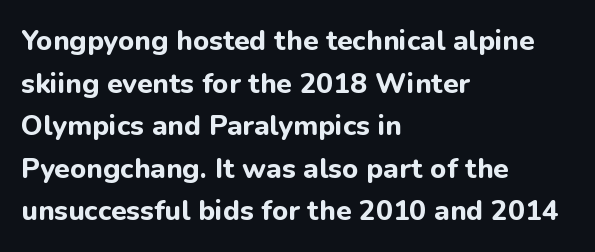
Q: Is the text bold? A: Yes.
Q: Is the text italic (slanted)? A: No, it is upright.
Q: Is the typeface a serif or a sans-serif typeface? A: Sans-serif.
Q: Is the text underlined? A: No.
Q: How is the paragraph aligned? A: Left-aligned.
Q: Is the spacing between letters normal or unusually wide? A: Normal.
Q: Is the spacing between lines tight, normal or loose? A: Normal.
Q: Width (condensed, normal, or wide)? A: Normal.
Q: Stroke contrast? A: Low.
Q: x-height? A: Medium.
Q: Monospaced? A: No.
